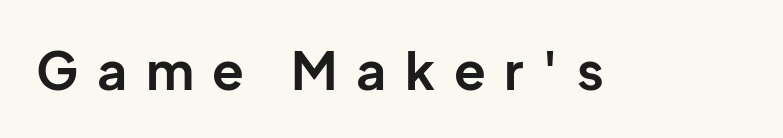
Q: Is the text bold? A: Yes.
Q: Is the text italic (slanted)? A: No, it is upright.
Q: Is the typeface a serif or a sans-serif typeface? A: Sans-serif.
Q: Is the text underlined? A: No.
Q: Is the spacing between letters normal or unusually wide? A: Unusually wide.
Q: Width (condensed, normal, or wide)? A: Normal.
Q: Stroke contrast? A: Low.
Q: x-height? A: Medium.
Q: Monospaced? A: No.
